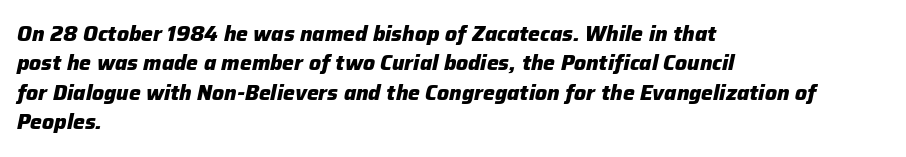
Q: Is the text bold? A: Yes.
Q: Is the text italic (slanted)? A: Yes, it leans right by about 12 degrees.
Q: Is the text underlined? A: No.
Q: How is the paragraph aligned? A: Left-aligned.
Q: Is the spacing between letters normal or unusually wide? A: Normal.
Q: Is the spacing between lines tight, normal or loose? A: Normal.
